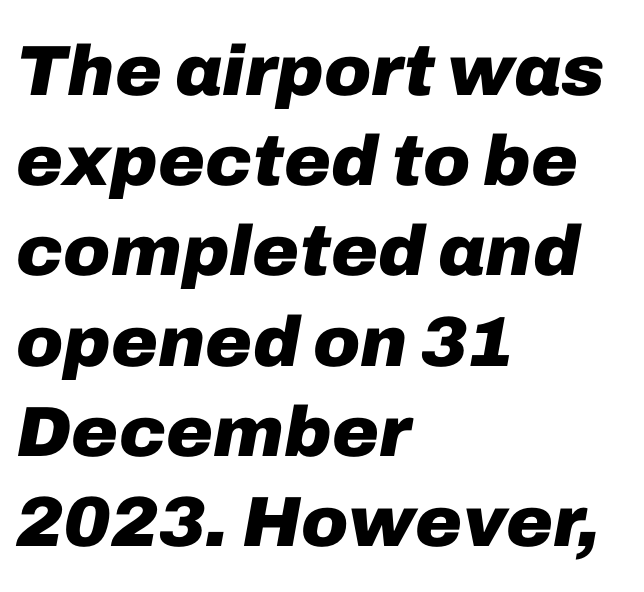
Q: Is the text bold? A: Yes.
Q: Is the text italic (slanted)? A: Yes, it leans right by about 10 degrees.
Q: Is the text underlined? A: No.
Q: How is the paragraph aligned? A: Left-aligned.
Q: Is the spacing between letters normal or unusually wide? A: Normal.
Q: Is the spacing between lines tight, normal or loose? A: Normal.
Q: Width (condensed, normal, or wide)? A: Normal.
Q: Stroke contrast? A: Low.
Q: x-height? A: Medium.
Q: Monospaced? A: No.
